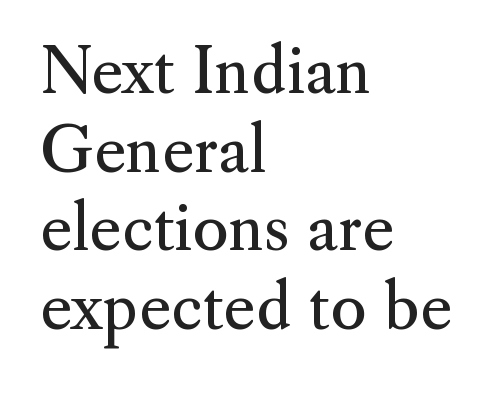
The image shows 62 px regular-weight serif type, upright; set left-aligned, normal line spacing (1.27x), normal letter spacing, not underlined; medium stroke contrast and a small x-height.
